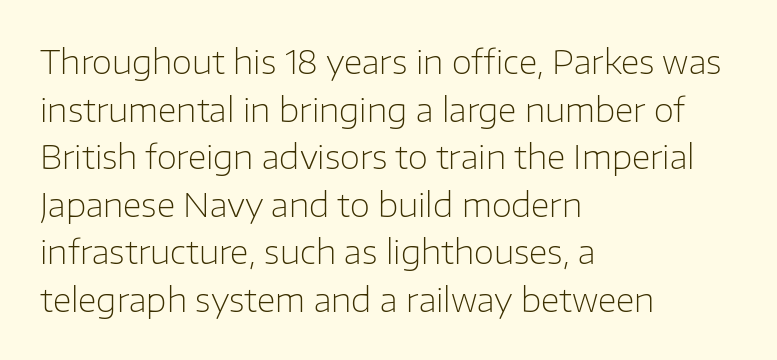
{"serif": "no", "italic": "no", "bold": "no", "weight": "light", "width": "normal", "stroke_contrast": "low", "x_height": "medium", "monospaced": "no", "underline": "no", "align": "left", "line_spacing": "normal", "line_spacing_ratio": 1.44, "letter_spacing": "normal", "letter_spacing_em": 0.0, "glyph_px": 33}
